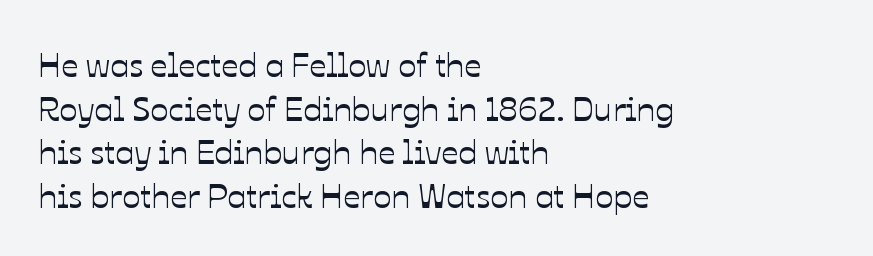
Students, note that the glyphs here touch the page at normal intervals. Is there much room between lines? A standard amount, neither cramped nor airy. Looks like regular typesetting: each glyph gets only the width it needs. The baseline area is clear.
